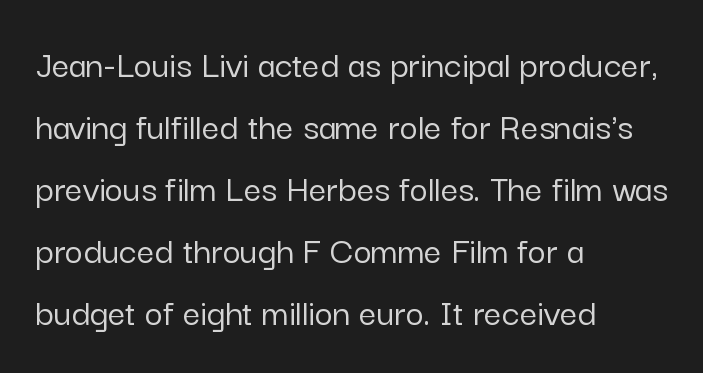
The image shows 39 px sans-serif type, upright; set left-aligned, normal line spacing (1.59x), normal letter spacing, not underlined; low stroke contrast and a medium x-height.
